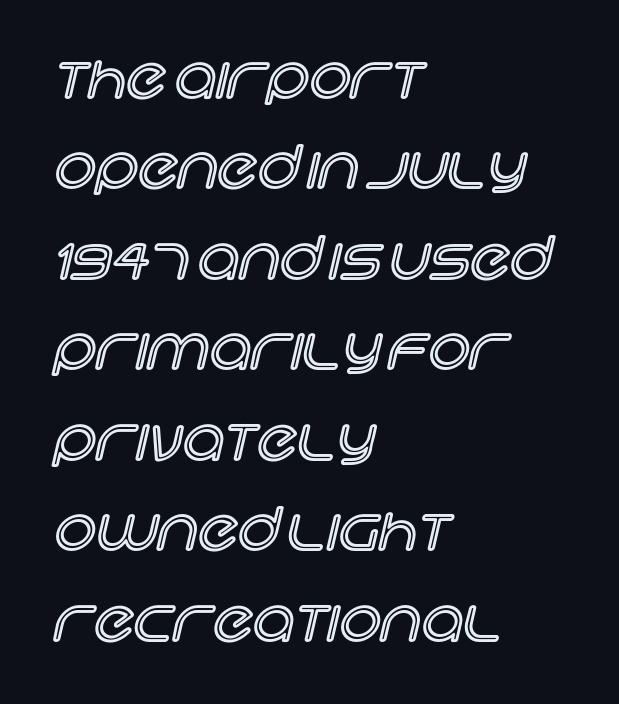
The gap between lines stays unmarked. Varying glyph widths throughout — classic text-font behaviour. The leading is moderate, giving the passage an even texture. Standard letterfit; no display-style spreading of the glyphs. A student would call this left alignment; a typographer would say flush left, rag right.
